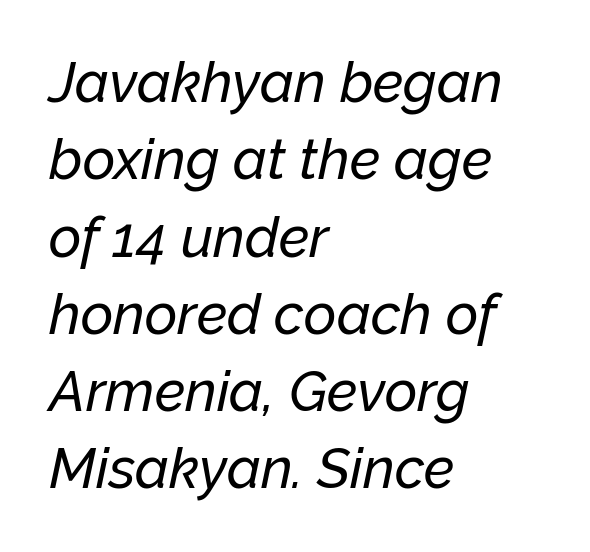
Q: Is the text italic (slanted)? A: Yes, it leans right by about 12 degrees.
Q: Is the text underlined? A: No.
Q: How is the paragraph aligned? A: Left-aligned.
Q: Is the spacing between letters normal or unusually wide? A: Normal.
Q: Is the spacing between lines tight, normal or loose? A: Normal.
Q: Width (condensed, normal, or wide)? A: Normal.
Q: Stroke contrast? A: Low.
Q: x-height? A: Medium.
Q: Monospaced? A: No.
